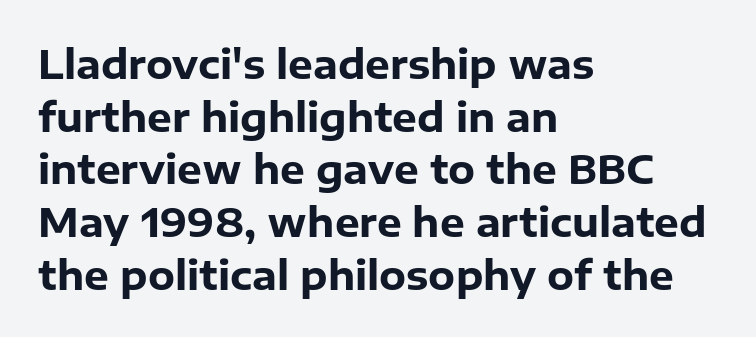
{"serif": "no", "italic": "no", "bold": "yes", "weight": "heavy", "width": "normal", "stroke_contrast": "low", "x_height": "medium", "monospaced": "no", "underline": "no", "align": "left", "line_spacing": "normal", "line_spacing_ratio": 1.35, "letter_spacing": "normal", "letter_spacing_em": 0.0, "glyph_px": 39}
